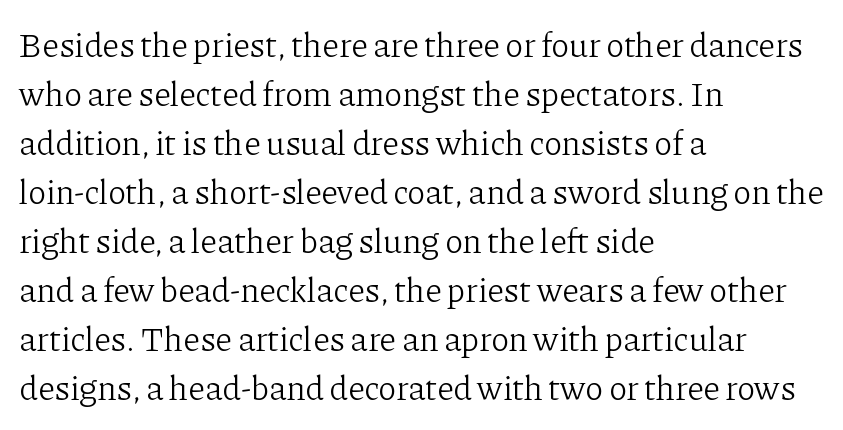
Q: Is the text bold? A: No.
Q: Is the text italic (slanted)? A: No, it is upright.
Q: Is the typeface a serif or a sans-serif typeface? A: Serif.
Q: Is the text underlined? A: No.
Q: How is the paragraph aligned? A: Left-aligned.
Q: Is the spacing between letters normal or unusually wide? A: Normal.
Q: Is the spacing between lines tight, normal or loose? A: Normal.
Q: Width (condensed, normal, or wide)? A: Normal.
Q: Stroke contrast? A: Low.
Q: x-height? A: Medium.
Q: Monospaced? A: No.
